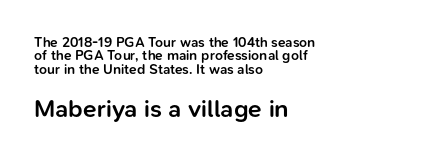
{"italic": "no", "bold": "semi", "underline": "no", "align": "left", "line_spacing": "tight", "line_spacing_ratio": 0.96, "letter_spacing": "normal", "letter_spacing_em": 0.0, "larger_block": "second", "size_ratio": 1.79, "glyph_px": 25}
